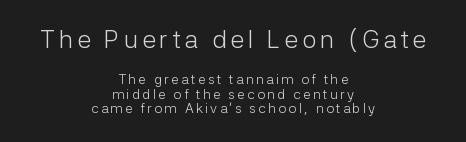
A quiet, ordinary-to-light weight characterises the typeface. The specimen omits any rule beneath the text block's lines. This sample is center-justified, so both line endings float freely. The specimen reads as upright at a glance.
